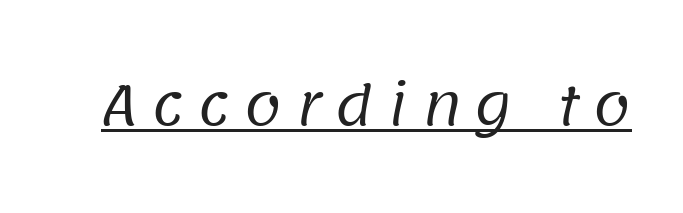
Q: Is the text bold? A: No.
Q: Is the typeface a serif or a sans-serif typeface? A: Sans-serif.
Q: Is the text underlined? A: Yes.
Q: Is the spacing between letters normal or unusually wide? A: Unusually wide.
Q: Width (condensed, normal, or wide)? A: Normal.
Q: Stroke contrast? A: Low.
Q: x-height? A: Large.
Q: Monospaced? A: No.
